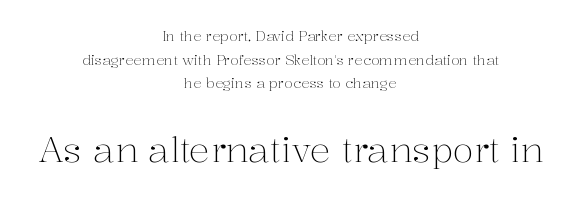
The image shows 35 px light serif type, upright; set centered, normal line spacing (1.69x), normal letter spacing, not underlined; the second (bottom) block is 2.5x larger; medium stroke contrast and a medium x-height.
